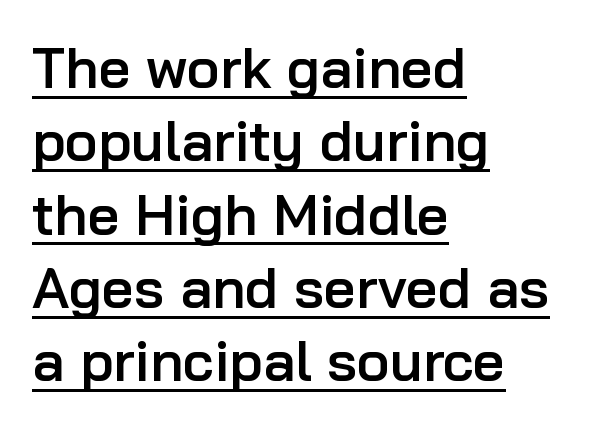
The image shows 56 px semibold sans-serif type, upright; set left-aligned, normal line spacing (1.31x), normal letter spacing, underlined; low stroke contrast and a medium x-height.
